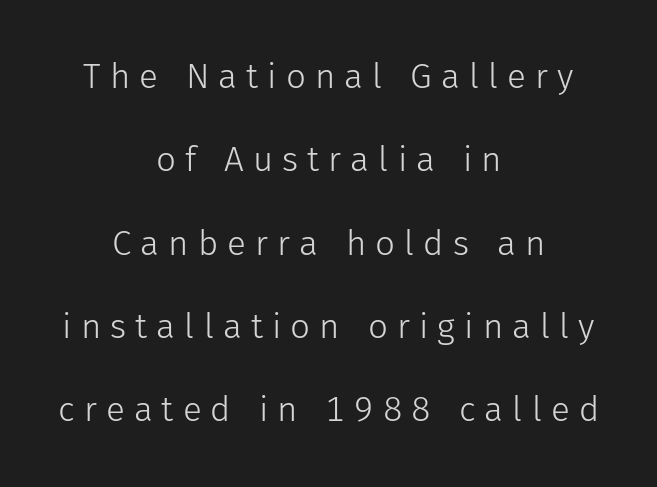
Q: Is the text bold? A: No.
Q: Is the text italic (slanted)? A: No, it is upright.
Q: Is the typeface a serif or a sans-serif typeface? A: Sans-serif.
Q: Is the text underlined? A: No.
Q: How is the paragraph aligned? A: Centered.
Q: Is the spacing between letters normal or unusually wide? A: Unusually wide.
Q: Is the spacing between lines tight, normal or loose? A: Loose.
Q: Width (condensed, normal, or wide)? A: Normal.
Q: Stroke contrast? A: Low.
Q: x-height? A: Medium.
Q: Monospaced? A: No.
